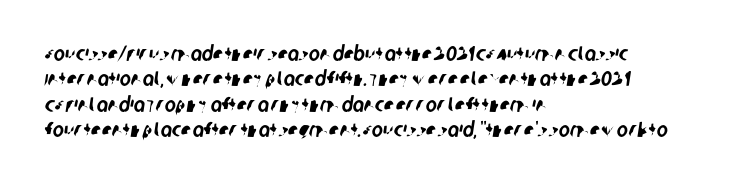
Q: Is the text underlined? A: No.
Q: How is the paragraph aligned? A: Left-aligned.
Q: Is the spacing between letters normal or unusually wide? A: Normal.
